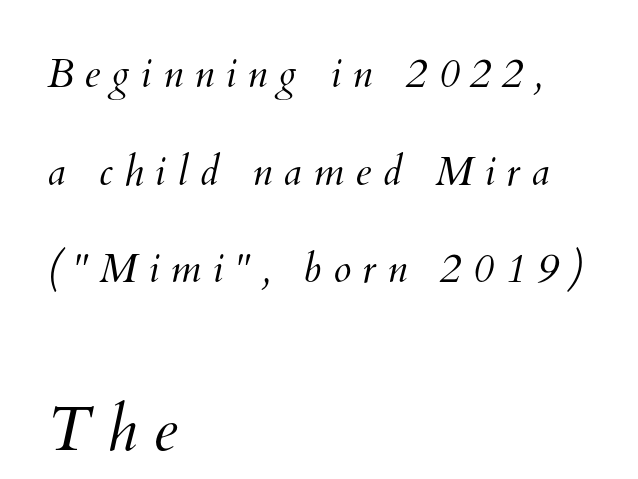
{"bold": "no", "weight": "light", "width": "normal", "stroke_contrast": "medium", "x_height": "small", "monospaced": "no", "underline": "no", "align": "left", "line_spacing": "loose", "line_spacing_ratio": 2.38, "letter_spacing": "wide", "letter_spacing_em": 0.27, "larger_block": "second", "size_ratio": 1.51, "glyph_px": 62}
